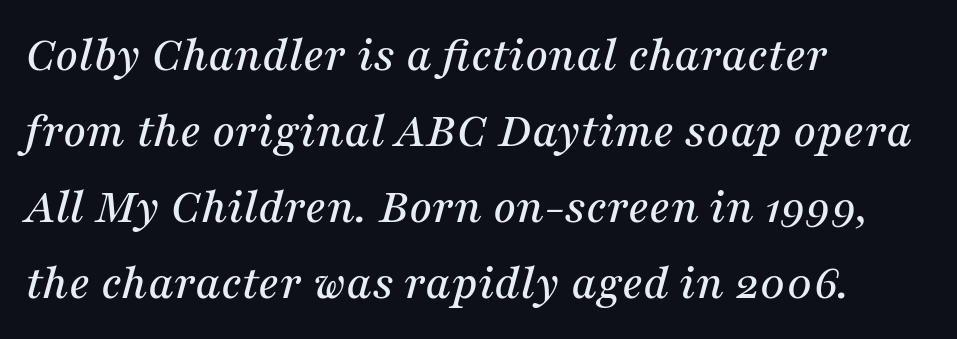
{"serif": "yes", "italic": "yes", "lean": "right", "slant_degrees": 16, "width": "normal", "stroke_contrast": "medium", "x_height": "medium", "monospaced": "no", "underline": "no", "align": "left", "line_spacing": "normal", "line_spacing_ratio": 1.52, "letter_spacing": "normal", "letter_spacing_em": 0.0, "glyph_px": 50}
